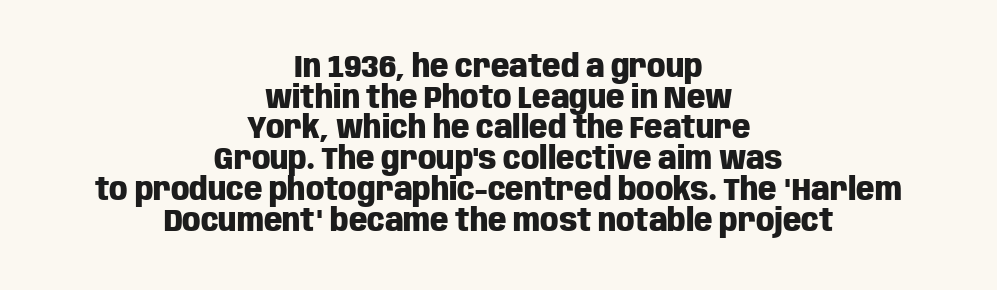
The designer dialed line spacing down below the default. Is this a fixed-width face? No — the glyphs have proportional, varying widths. These lines keep a tight, regular rhythm from letter to letter. Note: no serifs on the glyphs. Leftover space on each line is divided equally before and after the words. Does the weight exceed regular? Yes, all the way to bold.
